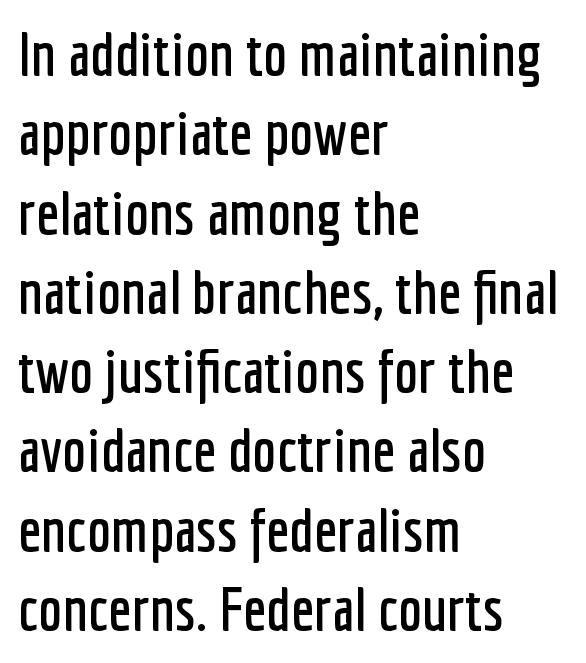
These lines are composed in type without serifs. How would I describe the line gaps? Plain and ordinary. Leftover space on each line is placed entirely after the last word. Tracking value appears to be zero — textbook default spacing. The strip under each line holds only bare page. Every stem runs plumb, perpendicular to the baseline.
